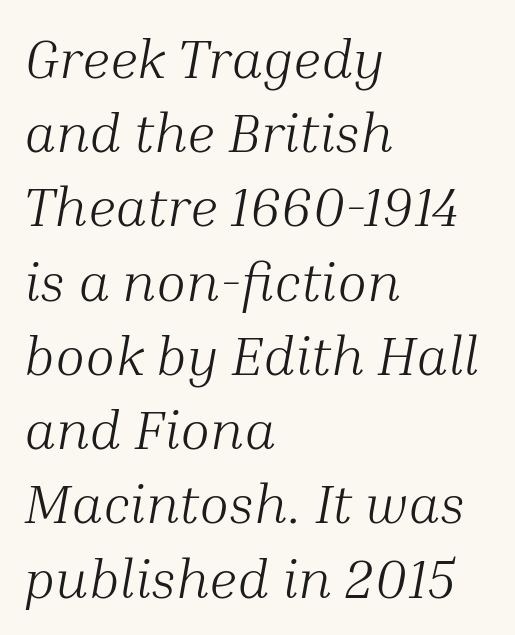
The image shows 55 px light serif type, italic (leaning right); set left-aligned, normal line spacing (1.35x), normal letter spacing, not underlined; medium stroke contrast and a medium x-height.
